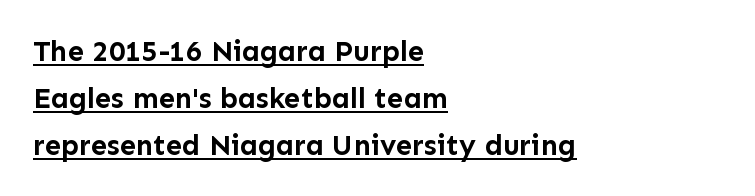
The image shows 29 px semibold sans-serif type, upright; set left-aligned, normal line spacing (1.62x), normal letter spacing, underlined; low stroke contrast and a medium x-height.
